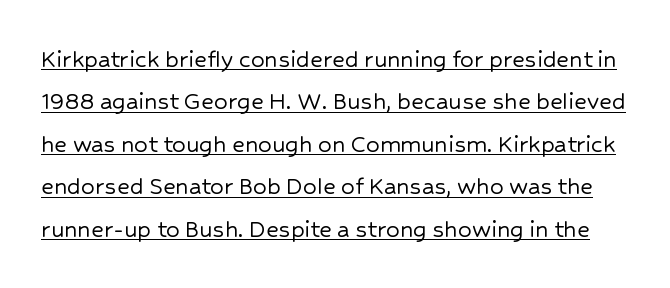
Students, note that the glyphs here touch the page at normal intervals. Line spacing here is normal. Like a heading marked for emphasis, these lines bear an underscore. Quick note: not italic, upright.
